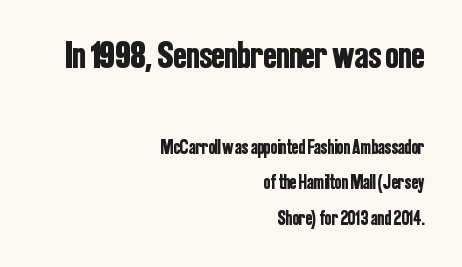
The lettering holds an erect, upright posture throughout. A typesetter would call this proportional, since set widths differ per character. Note: no serifs on the glyphs. Is the lower block the larger one? No — the upper block carries the bigger type. A student would call this right alignment; a typographer would say flush right, rag left.
